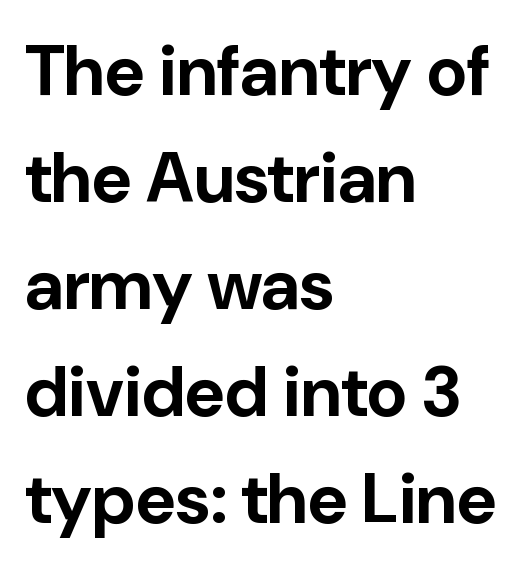
Line starts are locked; line ends wander. Here the designer chose a conventional face with non-uniform glyph widths. Honestly, the letter spacing is just normal — you wouldn't notice it. This is sans-serif lettering, the kind often seen on screens and signage. These lines sit exactly where default settings would place them.
